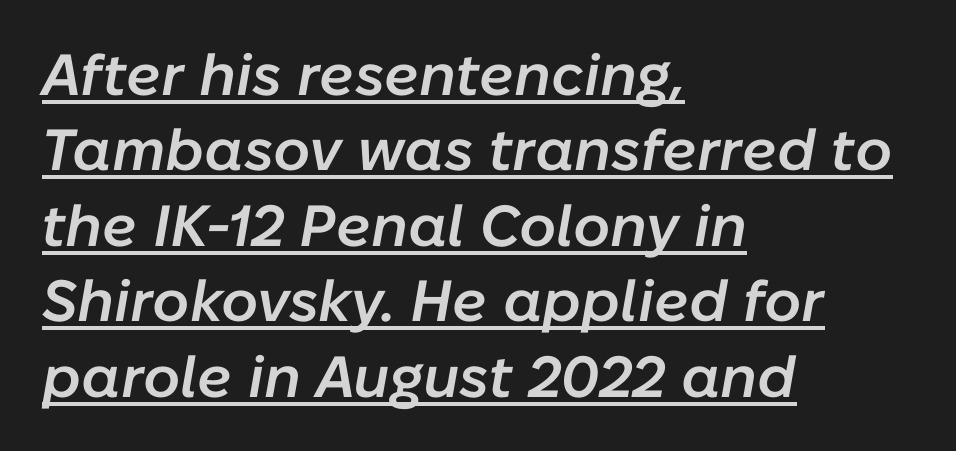
Typesetter's note: demi weight, one step under bold. One glance says typical: line gaps are just what's usual. The whole block is typeset with a tilt. No extra tracking has been applied to these lines. Typeset ragged right — the left edge is the straight one.
